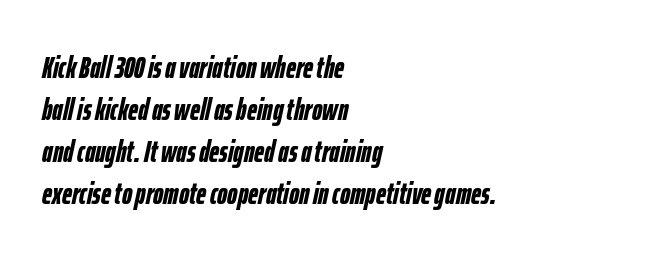
{"italic": "yes", "lean": "right", "slant_degrees": 12, "bold": "yes", "weight": "semibold", "width": "condensed", "stroke_contrast": "low", "x_height": "medium", "monospaced": "no", "underline": "no", "align": "left", "line_spacing": "normal", "line_spacing_ratio": 1.36, "letter_spacing": "normal", "letter_spacing_em": 0.0, "glyph_px": 31}
